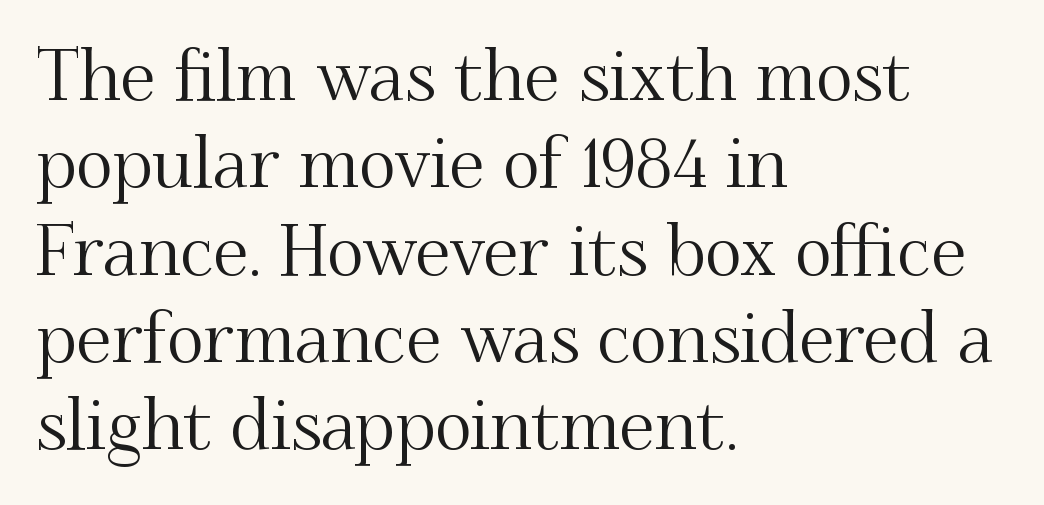
{"serif": "yes", "italic": "no", "width": "normal", "stroke_contrast": "medium", "x_height": "small", "monospaced": "no", "underline": "no", "align": "left", "line_spacing_ratio": 1.23, "letter_spacing": "normal", "letter_spacing_em": 0.0, "glyph_px": 71}
